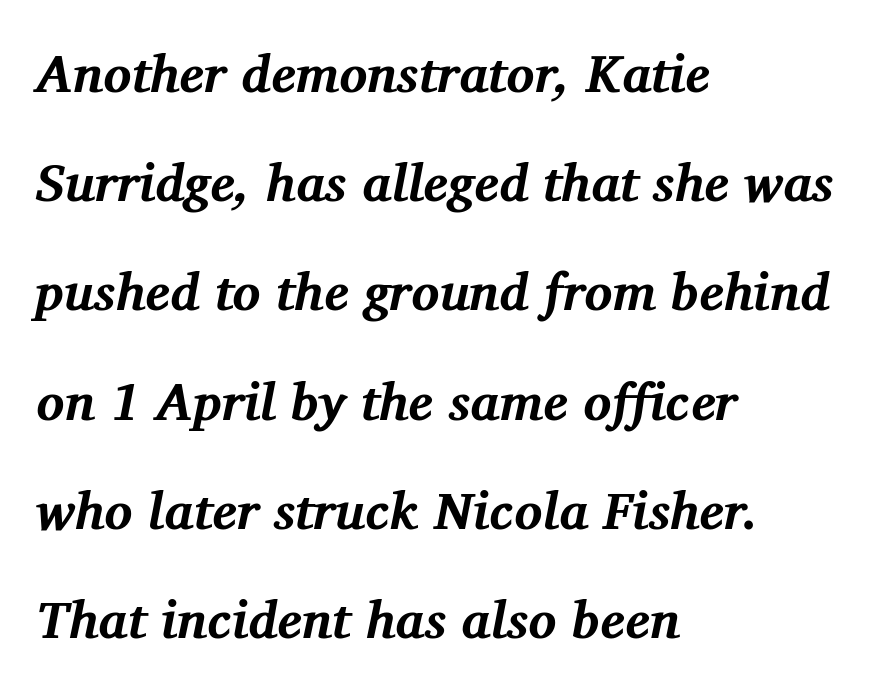
Loosely led — the rows are spread out. Observe the lean: these are italic letterforms. Emphasis by weight is at full strength: bold. Unlike a clean sans, this face finishes its strokes with serifs.
